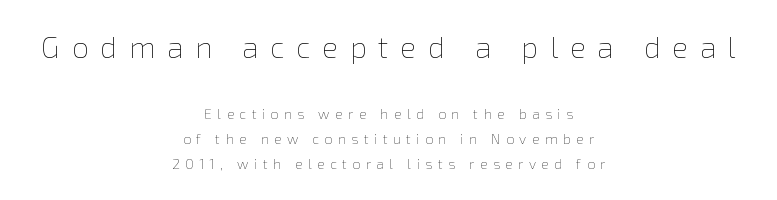
{"italic": "no", "bold": "no", "weight": "thin", "width": "normal", "stroke_contrast": "low", "x_height": "medium", "monospaced": "no", "underline": "no", "align": "center", "line_spacing_ratio": 1.77, "letter_spacing": "wide", "letter_spacing_em": 0.39, "larger_block": "first", "size_ratio": 2.14, "glyph_px": 30}
